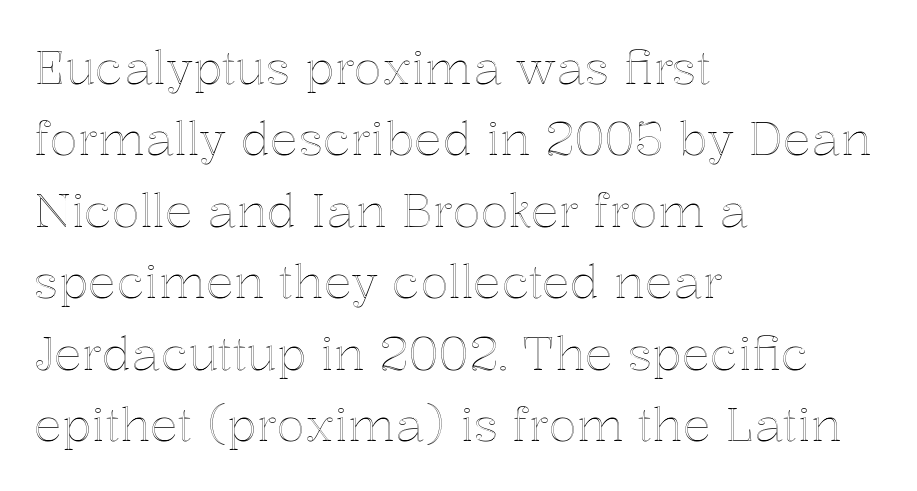
{"italic": "no", "width": "normal", "x_height": "medium", "monospaced": "no", "underline": "no", "align": "left", "line_spacing": "normal", "line_spacing_ratio": 1.52, "letter_spacing": "normal", "letter_spacing_em": 0.0, "glyph_px": 47}
